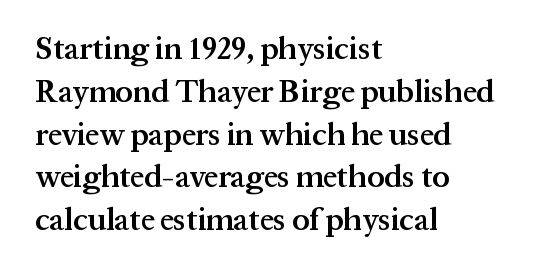
Q: Is the text bold? A: Semi-bold.
Q: Is the text italic (slanted)? A: No, it is upright.
Q: Is the typeface a serif or a sans-serif typeface? A: Serif.
Q: Is the text underlined? A: No.
Q: How is the paragraph aligned? A: Left-aligned.
Q: Is the spacing between letters normal or unusually wide? A: Normal.
Q: Is the spacing between lines tight, normal or loose? A: Normal.
Q: Width (condensed, normal, or wide)? A: Normal.
Q: Stroke contrast? A: Medium.
Q: x-height? A: Medium.
Q: Monospaced? A: No.
